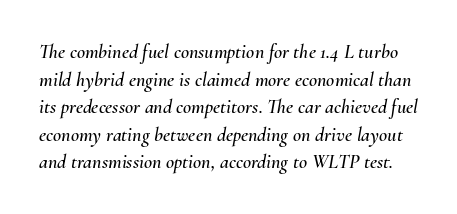
{"italic": "yes", "lean": "right", "slant_degrees": 10, "underline": "no", "line_spacing": "normal", "line_spacing_ratio": 1.38, "letter_spacing": "normal", "letter_spacing_em": 0.0, "glyph_px": 20}
